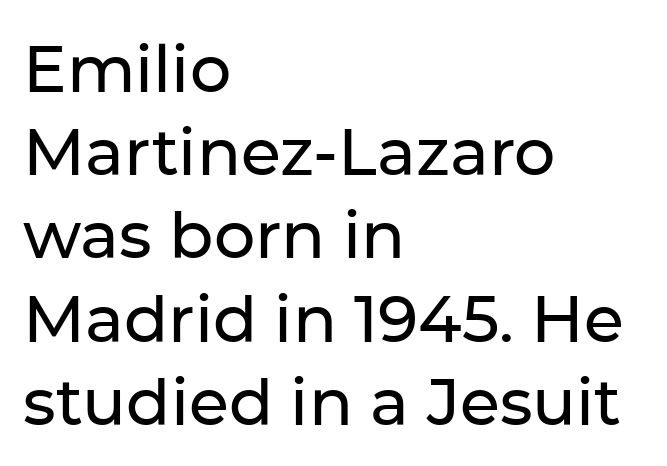
Every stem runs plumb, perpendicular to the baseline. There is no visible air inserted between adjacent glyphs. Just letters on the line, the space beneath them empty. Baseline-to-baseline distance is the conventional proportion of letter height. The rendering anchors every line to the left-hand side. Nothing sits at the stroke ends, so this counts as sans-serif.
